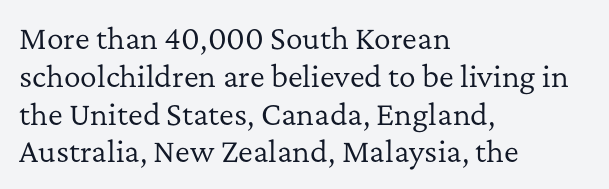
{"serif": "yes", "italic": "no", "bold": "no", "weight": "regular", "width": "normal", "stroke_contrast": "low", "x_height": "medium", "monospaced": "no", "underline": "no", "align": "left", "line_spacing": "normal", "line_spacing_ratio": 1.35, "letter_spacing": "normal", "letter_spacing_em": 0.0, "glyph_px": 28}
